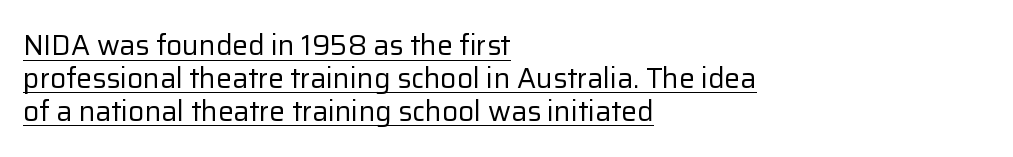
The image shows 28 px regular-weight sans-serif type, upright; set left-aligned, line spacing 1.17x, normal letter spacing, underlined; low stroke contrast and a medium x-height.
